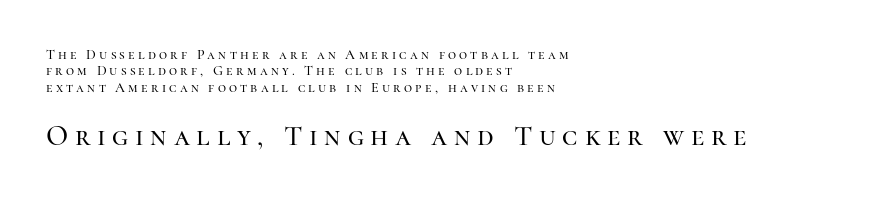
The image shows 29 px serif type, upright; set left-aligned, line spacing 1.17x, unusually wide letter spacing (+0.23 em), not underlined; the second (bottom) block is 2.07x larger; high stroke contrast and a medium x-height.
